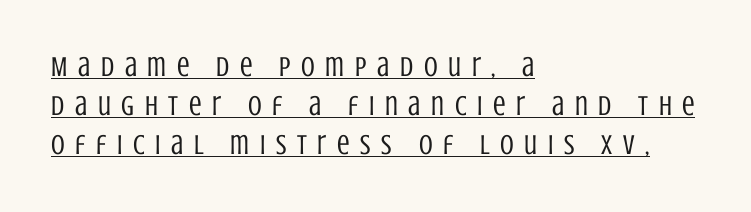
{"serif": "no", "italic": "no", "bold": "no", "weight": "regular", "width": "condensed", "stroke_contrast": "low", "x_height": "large", "monospaced": "no", "underline": "yes", "align": "left", "line_spacing": "normal", "line_spacing_ratio": 1.39, "letter_spacing": "wide", "letter_spacing_em": 0.38, "glyph_px": 28}
